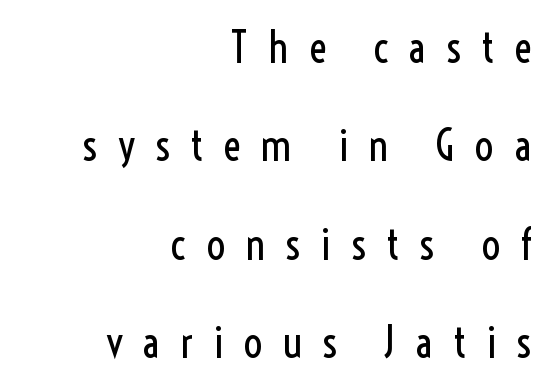
{"serif": "no", "italic": "no", "bold": "no", "weight": "regular", "width": "condensed", "x_height": "medium", "monospaced": "no", "underline": "no", "align": "right", "line_spacing": "loose", "line_spacing_ratio": 2.29, "letter_spacing": "wide", "letter_spacing_em": 0.45, "glyph_px": 43}
